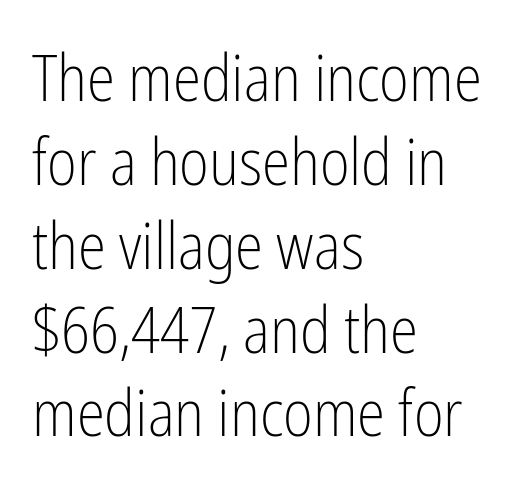
Vertical spacing — default. Weight: regular or lighter. Only glyphs here, with clear space below each row. Spacing between characters is what you'd get straight out of the box. Typeset ragged right — the left edge is the straight one. Type style note: lacks serifs.
